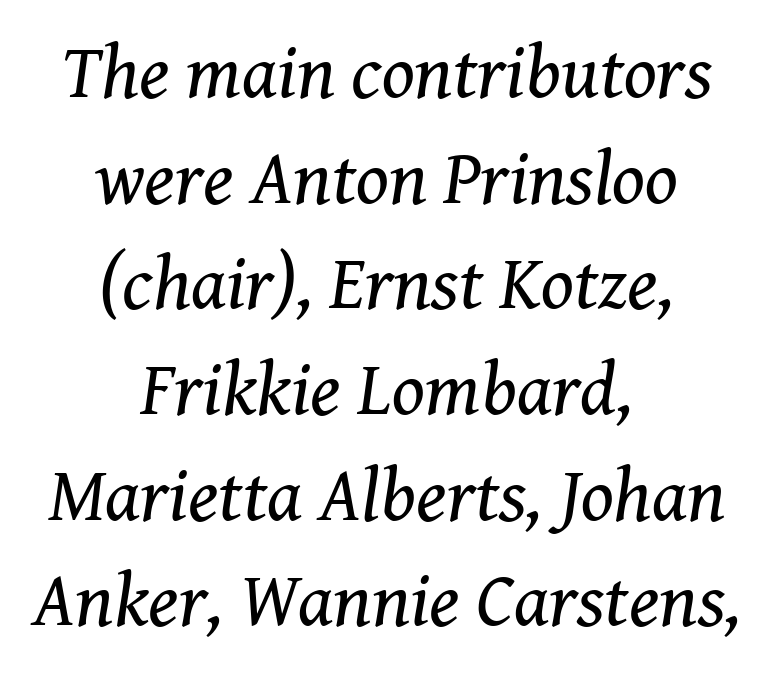
Character widths vary here, with narrow letters taking less room than wide ones. Style check: oblique. Horizontally, the lines are justified to the midpoint only. Yep, those are serifs on the letters. This reads as an unemphasized weight, regular at the heaviest. A typesetter would call this leading conventional body-copy spacing.
